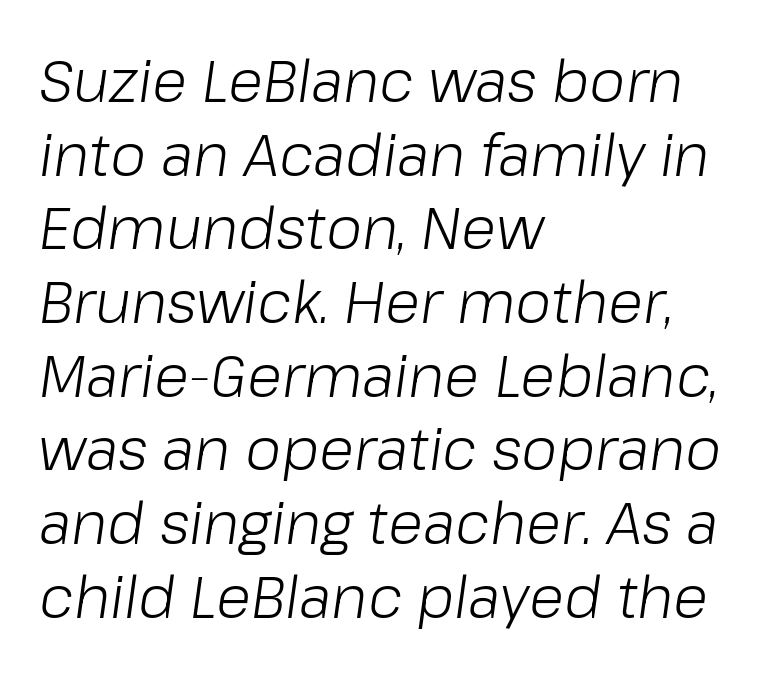
{"italic": "yes", "lean": "right", "slant_degrees": 8, "bold": "no", "weight": "light", "width": "normal", "stroke_contrast": "low", "x_height": "medium", "monospaced": "no", "underline": "no", "align": "left", "line_spacing": "normal", "line_spacing_ratio": 1.27, "letter_spacing": "normal", "letter_spacing_em": 0.0, "glyph_px": 58}
